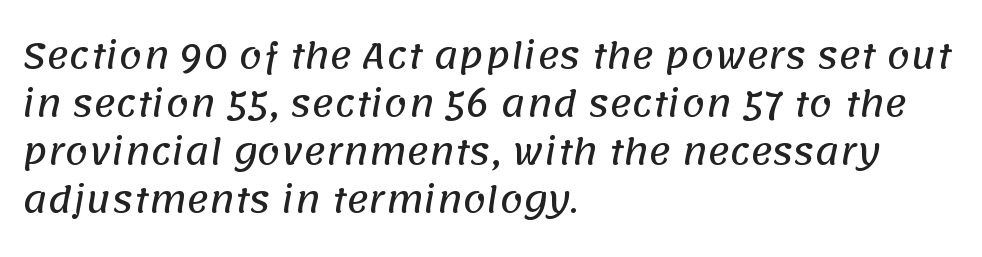
The image shows 34 px sans-serif type; set left-aligned, normal line spacing (1.41x), normal letter spacing, not underlined; low stroke contrast and a large x-height.
